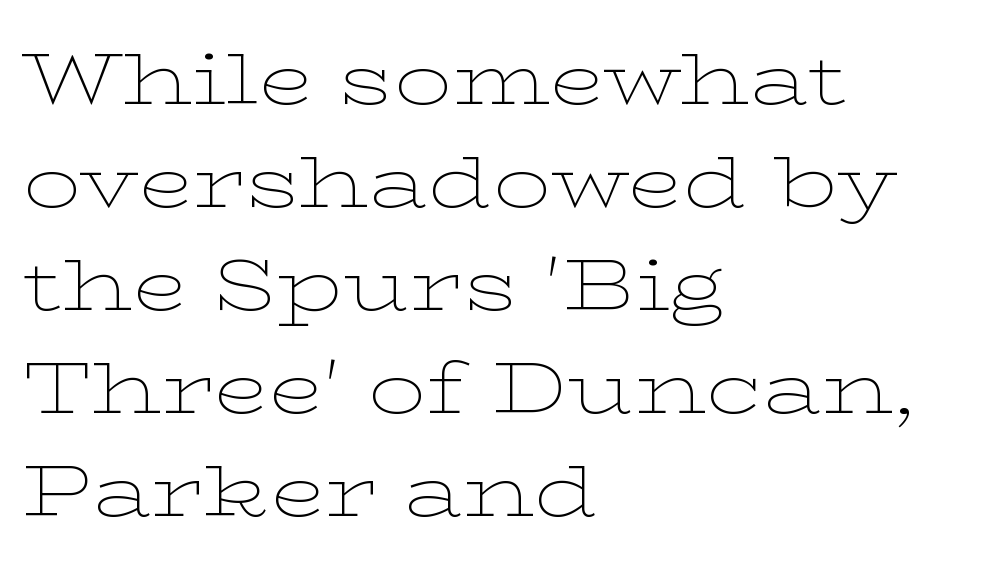
{"serif": "yes", "italic": "no", "bold": "no", "weight": "thin", "width": "wide", "stroke_contrast": "low", "x_height": "medium", "monospaced": "no", "underline": "no", "align": "left", "line_spacing": "normal", "line_spacing_ratio": 1.43, "letter_spacing": "normal", "letter_spacing_em": 0.0, "glyph_px": 72}
